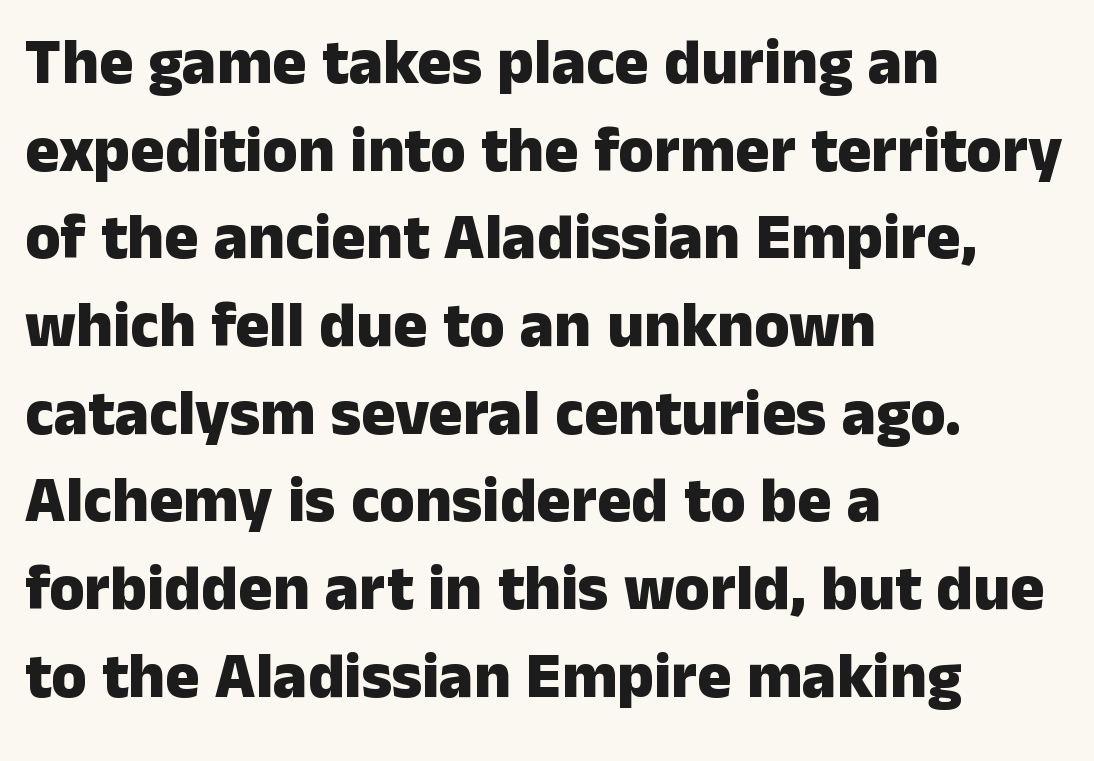
Q: Is the text bold? A: Yes.
Q: Is the text italic (slanted)? A: No, it is upright.
Q: Is the typeface a serif or a sans-serif typeface? A: Sans-serif.
Q: Is the text underlined? A: No.
Q: How is the paragraph aligned? A: Left-aligned.
Q: Is the spacing between letters normal or unusually wide? A: Normal.
Q: Is the spacing between lines tight, normal or loose? A: Normal.
Q: Width (condensed, normal, or wide)? A: Normal.
Q: Stroke contrast? A: Low.
Q: x-height? A: Medium.
Q: Monospaced? A: No.
